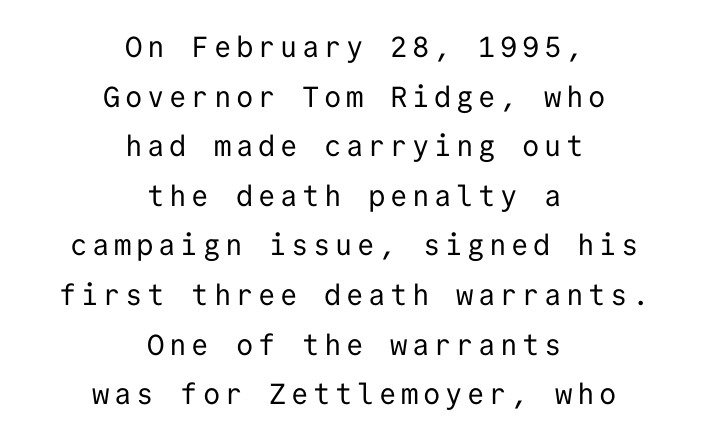
{"serif": "no", "italic": "no", "bold": "no", "weight": "regular", "width": "normal", "stroke_contrast": "low", "x_height": "medium", "monospaced": "yes", "underline": "no", "align": "center", "line_spacing_ratio": 1.71, "glyph_px": 29}
